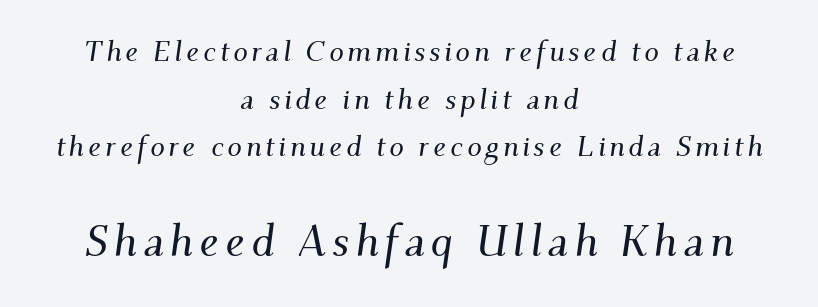
Q: Is the text italic (slanted)? A: Yes, it leans right by about 9 degrees.
Q: Is the typeface a serif or a sans-serif typeface? A: Serif.
Q: Is the text underlined? A: No.
Q: How is the paragraph aligned? A: Centered.
Q: Is the spacing between lines tight, normal or loose? A: Normal.
Q: Which block of text is set in a larger size, the first (top) or the second (bottom)? A: The second (bottom) one.
Q: Width (condensed, normal, or wide)? A: Normal.
Q: Stroke contrast? A: Medium.
Q: x-height? A: Small.
Q: Monospaced? A: No.
